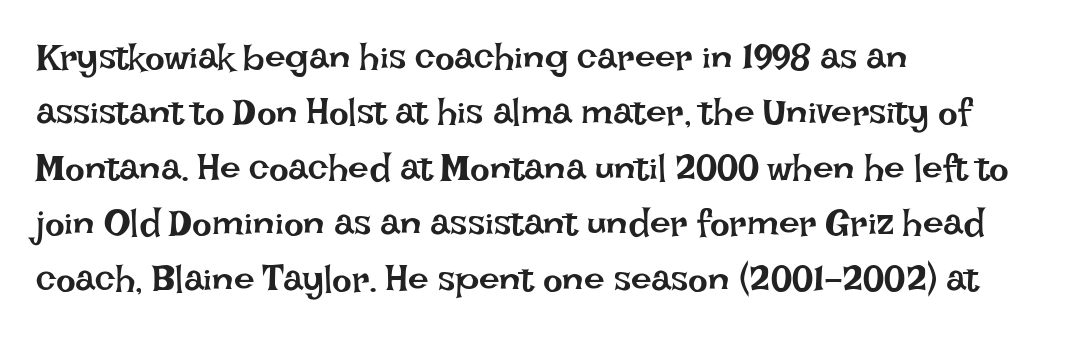
The image shows 37 px regular-weight type, upright; set left-aligned, normal line spacing (1.5x), normal letter spacing, not underlined; low stroke contrast and a large x-height.
